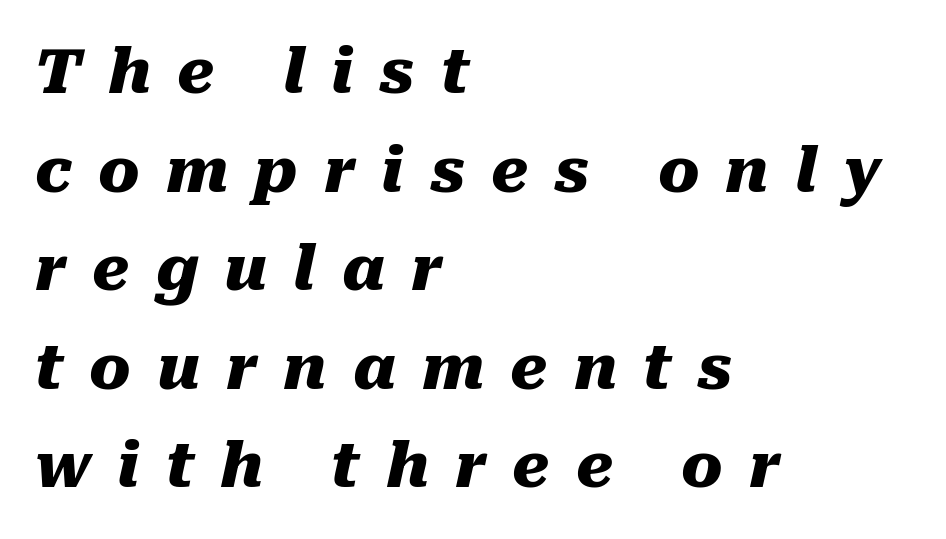
Q: Is the text bold? A: Yes.
Q: Is the text italic (slanted)? A: Yes, it leans right by about 10 degrees.
Q: Is the text underlined? A: No.
Q: How is the paragraph aligned? A: Left-aligned.
Q: Is the spacing between letters normal or unusually wide? A: Unusually wide.
Q: Is the spacing between lines tight, normal or loose? A: Normal.
Q: Width (condensed, normal, or wide)? A: Normal.
Q: Stroke contrast? A: Medium.
Q: x-height? A: Medium.
Q: Monospaced? A: No.
